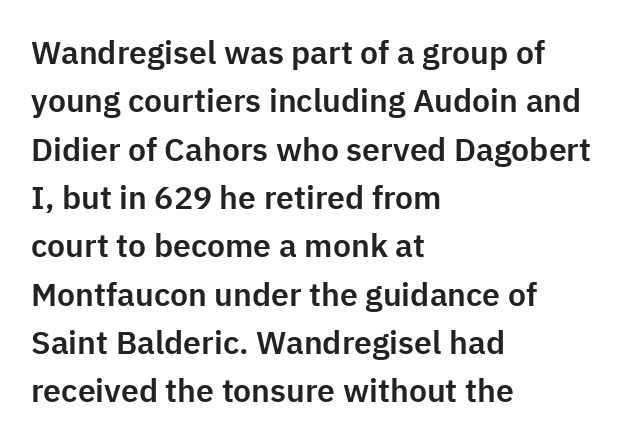
Q: Is the text italic (slanted)? A: No, it is upright.
Q: Is the typeface a serif or a sans-serif typeface? A: Sans-serif.
Q: Is the text underlined? A: No.
Q: How is the paragraph aligned? A: Left-aligned.
Q: Is the spacing between letters normal or unusually wide? A: Normal.
Q: Is the spacing between lines tight, normal or loose? A: Normal.
Q: Width (condensed, normal, or wide)? A: Normal.
Q: Stroke contrast? A: Low.
Q: x-height? A: Medium.
Q: Monospaced? A: No.
